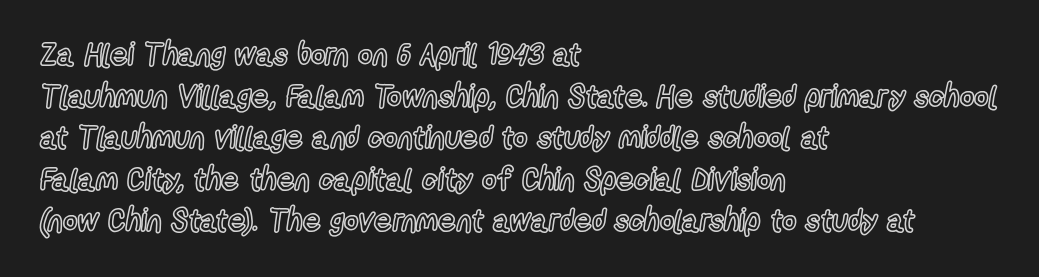
Q: Is the text italic (slanted)? A: Yes.
Q: Is the text underlined? A: No.
Q: How is the paragraph aligned? A: Left-aligned.
Q: Is the spacing between letters normal or unusually wide? A: Normal.
Q: Is the spacing between lines tight, normal or loose? A: Normal.
Q: Width (condensed, normal, or wide)? A: Condensed.
Q: x-height? A: Medium.
Q: Monospaced? A: No.
